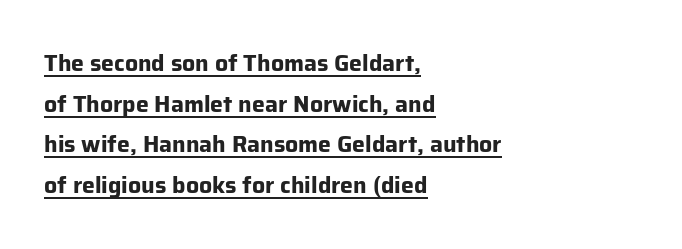
{"italic": "no", "bold": "yes", "underline": "yes", "align": "left", "line_spacing_ratio": 1.77, "letter_spacing": "normal", "letter_spacing_em": 0.0, "glyph_px": 23}
